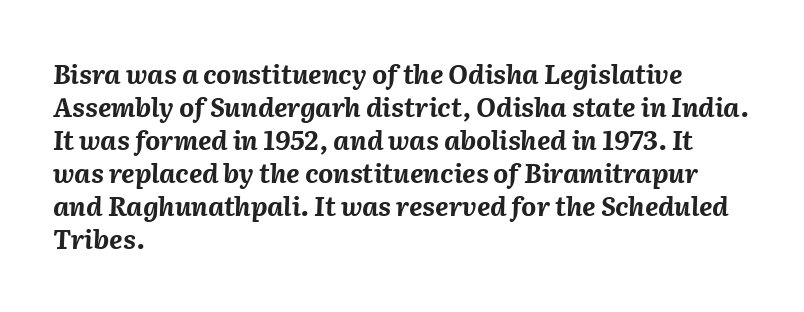
Q: Is the text bold? A: Yes.
Q: Is the text italic (slanted)? A: Yes, it leans right by about 2 degrees.
Q: Is the text underlined? A: No.
Q: How is the paragraph aligned? A: Left-aligned.
Q: Is the spacing between letters normal or unusually wide? A: Normal.
Q: Is the spacing between lines tight, normal or loose? A: Normal.
